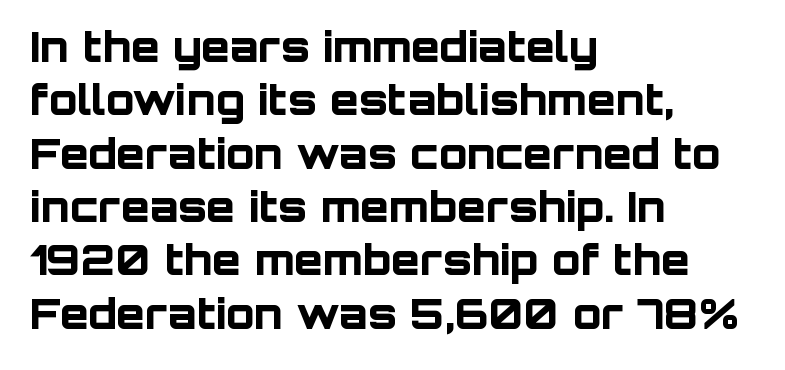
Q: Is the text bold? A: Yes.
Q: Is the text italic (slanted)? A: No, it is upright.
Q: Is the typeface a serif or a sans-serif typeface? A: Sans-serif.
Q: Is the text underlined? A: No.
Q: How is the paragraph aligned? A: Left-aligned.
Q: Is the spacing between letters normal or unusually wide? A: Normal.
Q: Is the spacing between lines tight, normal or loose? A: Normal.
Q: Width (condensed, normal, or wide)? A: Normal.
Q: Stroke contrast? A: Low.
Q: x-height? A: Large.
Q: Monospaced? A: No.
